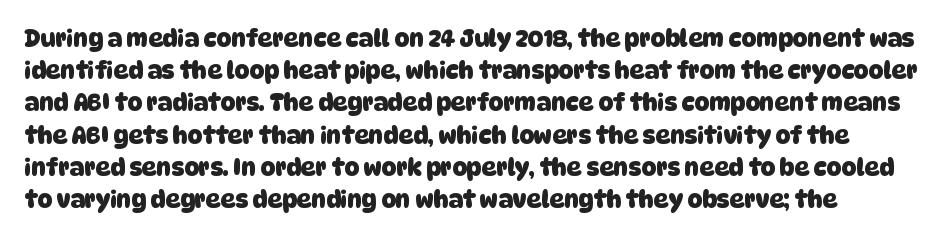
Q: Is the text bold? A: Yes.
Q: Is the text underlined? A: No.
Q: Is the spacing between letters normal or unusually wide? A: Normal.
Q: Is the spacing between lines tight, normal or loose? A: Normal.
